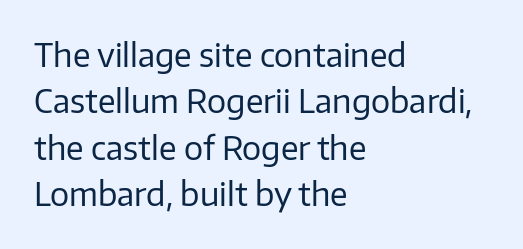
The image shows 32 px regular-weight sans-serif type, upright; set left-aligned, normal line spacing (1.45x), normal letter spacing, not underlined; low stroke contrast and a medium x-height.
